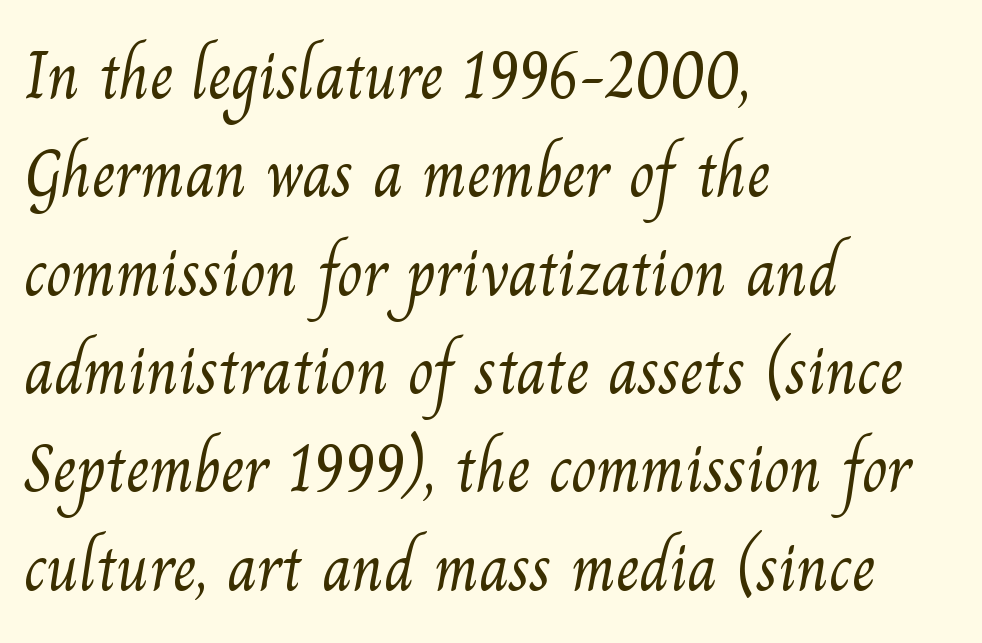
The image shows 66 px light serif type; set left-aligned, normal line spacing (1.49x), normal letter spacing, not underlined; medium stroke contrast and a small x-height.
